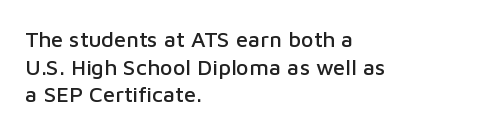
Regarding leading, the lines here are spaced in the standard way. The space beneath each line is pristine and unruled. Tracking value appears to be zero — textbook default spacing. The setting favours the left margin, as ordinary paragraphs usually do.
